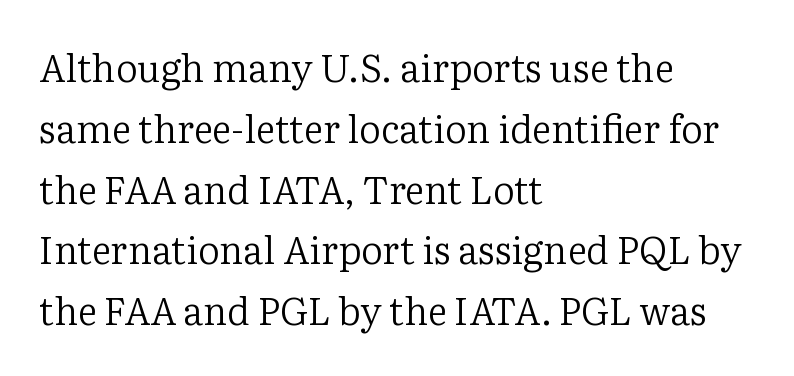
The image shows 38 px regular-weight serif type, upright; set left-aligned, normal line spacing (1.6x), normal letter spacing, not underlined; low stroke contrast and a medium x-height.
